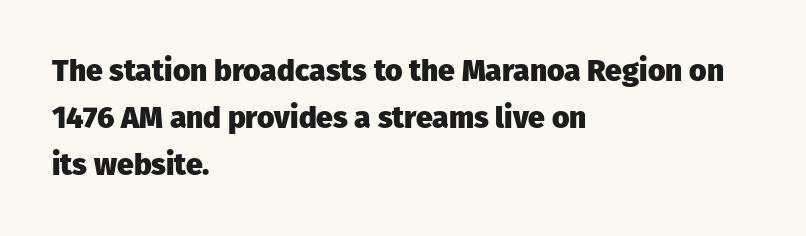
Q: Is the text bold? A: Yes.
Q: Is the text italic (slanted)? A: No, it is upright.
Q: Is the typeface a serif or a sans-serif typeface? A: Sans-serif.
Q: Is the text underlined? A: No.
Q: How is the paragraph aligned? A: Left-aligned.
Q: Is the spacing between letters normal or unusually wide? A: Normal.
Q: Is the spacing between lines tight, normal or loose? A: Normal.
Q: Width (condensed, normal, or wide)? A: Normal.
Q: Stroke contrast? A: Low.
Q: x-height? A: Medium.
Q: Monospaced? A: No.
